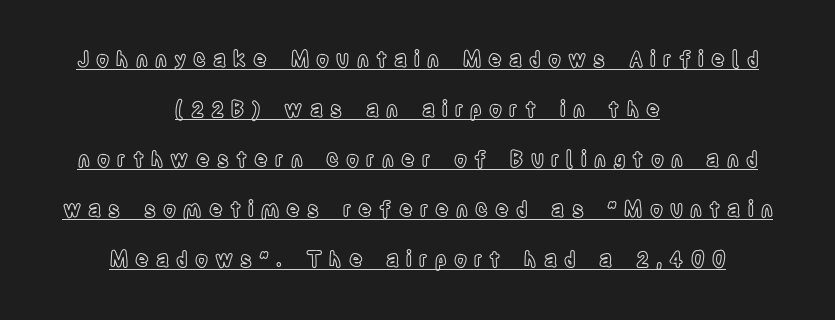
{"italic": "no", "underline": "yes", "align": "center", "line_spacing": "loose", "line_spacing_ratio": 2.38, "letter_spacing": "wide", "letter_spacing_em": 0.34, "glyph_px": 21}
